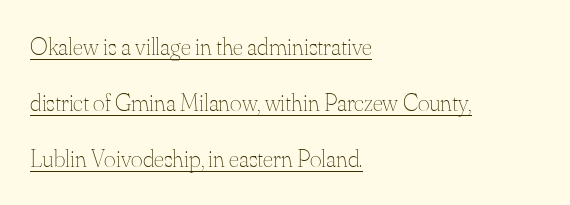
Teacher's note: observe the even left margin — that is flush-left alignment. Nothing heavy about these letters — not bold at all. The specimen reads as upright at a glance. Vertically, the passage feels expansive, rows floating well apart. The face used here is rendered with its standard letterfit. Check the space under the baseline: a stroke is drawn there.
